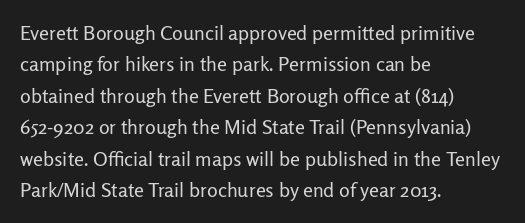
{"italic": "no", "bold": "no", "underline": "no", "align": "left", "line_spacing": "normal", "line_spacing_ratio": 1.57, "letter_spacing": "normal", "letter_spacing_em": 0.0, "glyph_px": 20}
